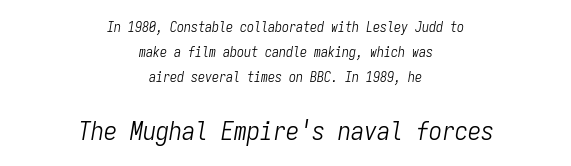
Q: Is the text bold? A: No.
Q: Is the text italic (slanted)? A: Yes, it leans right by about 9 degrees.
Q: Is the text underlined? A: No.
Q: How is the paragraph aligned? A: Centered.
Q: Is the spacing between letters normal or unusually wide? A: Normal.
Q: Which block of text is set in a larger size, the first (top) or the second (bottom)? A: The second (bottom) one.
